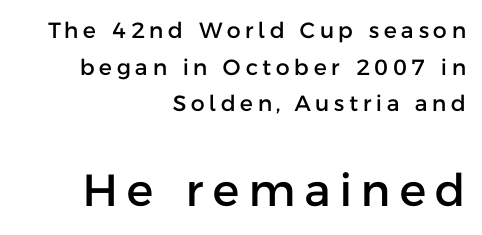
Varying glyph widths throughout — classic text-font behaviour. You can tell it's not italic because the verticals are truly vertical. Between one letter and the next there's a generous, obvious gap. Top chunk: small. Bottom chunk: large.
